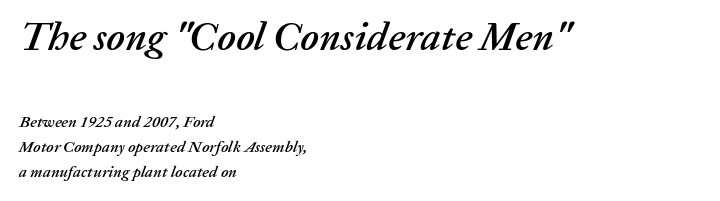
The image shows 40 px text type, italic (leaning right); set left-aligned, normal line spacing (1.57x), normal letter spacing, not underlined; the first (top) block is 2.5x larger; low stroke contrast and a medium x-height.
